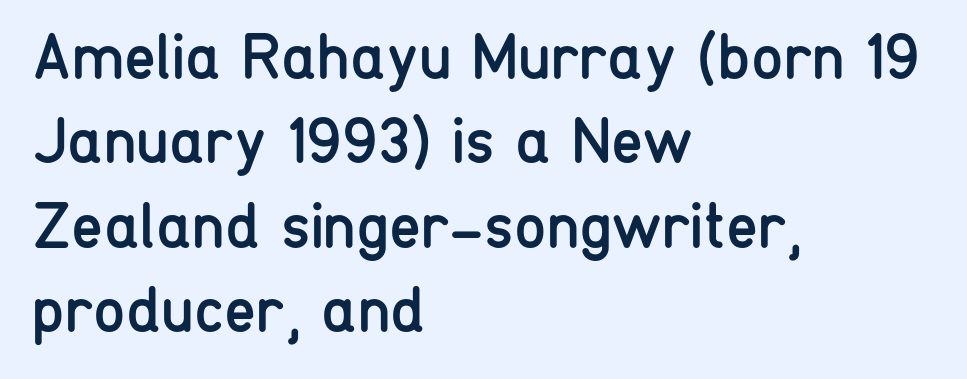
The image shows 65 px regular-weight, condensed sans-serif type, upright; set left-aligned, normal line spacing (1.3x), normal letter spacing, not underlined; low stroke contrast and a medium x-height.
